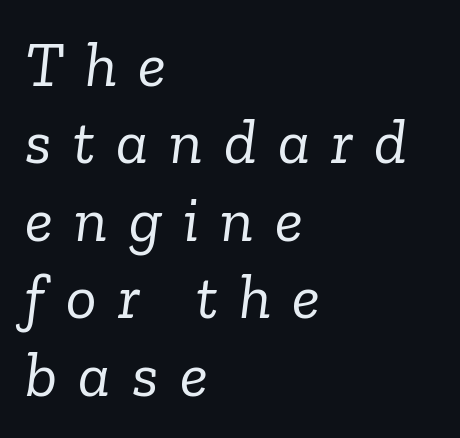
Q: Is the text bold? A: No.
Q: Is the text italic (slanted)? A: Yes, it leans right by about 6 degrees.
Q: Is the typeface a serif or a sans-serif typeface? A: Serif.
Q: Is the text underlined? A: No.
Q: How is the paragraph aligned? A: Left-aligned.
Q: Is the spacing between letters normal or unusually wide? A: Unusually wide.
Q: Width (condensed, normal, or wide)? A: Normal.
Q: Stroke contrast? A: Low.
Q: x-height? A: Medium.
Q: Monospaced? A: No.
